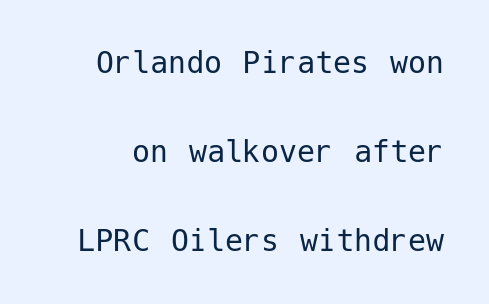
Q: Is the text bold? A: No.
Q: Is the text italic (slanted)? A: No, it is upright.
Q: Is the typeface a serif or a sans-serif typeface? A: Sans-serif.
Q: Is the text underlined? A: No.
Q: Is the spacing between letters normal or unusually wide? A: Normal.
Q: Is the spacing between lines tight, normal or loose? A: Loose.
Q: Width (condensed, normal, or wide)? A: Normal.
Q: Stroke contrast? A: Low.
Q: x-height? A: Medium.
